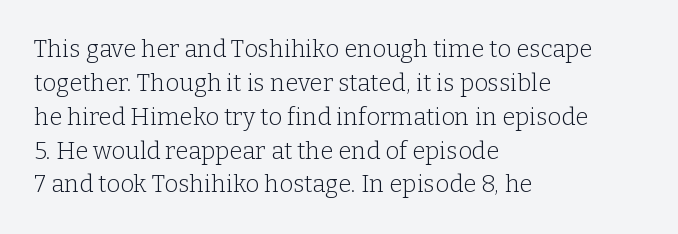
Q: Is the text bold? A: No.
Q: Is the text italic (slanted)? A: No, it is upright.
Q: Is the text underlined? A: No.
Q: How is the paragraph aligned? A: Left-aligned.
Q: Is the spacing between letters normal or unusually wide? A: Normal.
Q: Is the spacing between lines tight, normal or loose? A: Normal.
